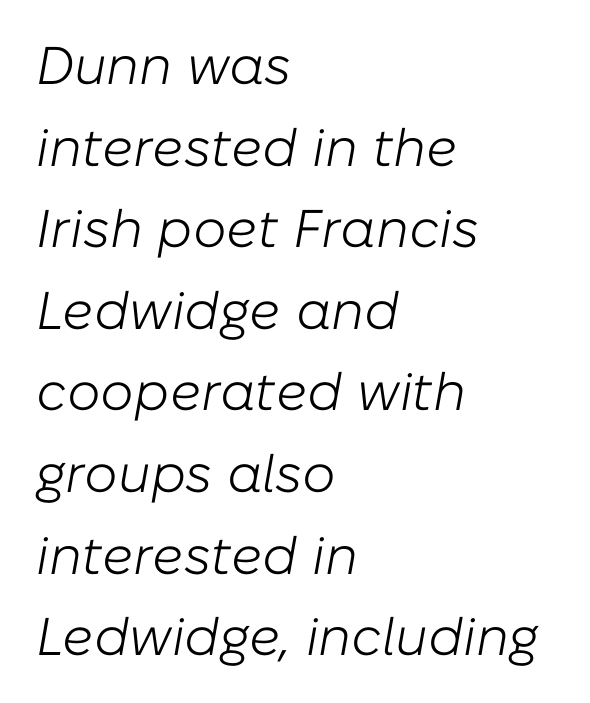
{"italic": "yes", "lean": "right", "slant_degrees": 10, "bold": "no", "weight": "light", "width": "normal", "stroke_contrast": "low", "x_height": "medium", "monospaced": "no", "underline": "no", "align": "left", "line_spacing": "normal", "line_spacing_ratio": 1.54, "letter_spacing": "normal", "letter_spacing_em": 0.0, "glyph_px": 53}
